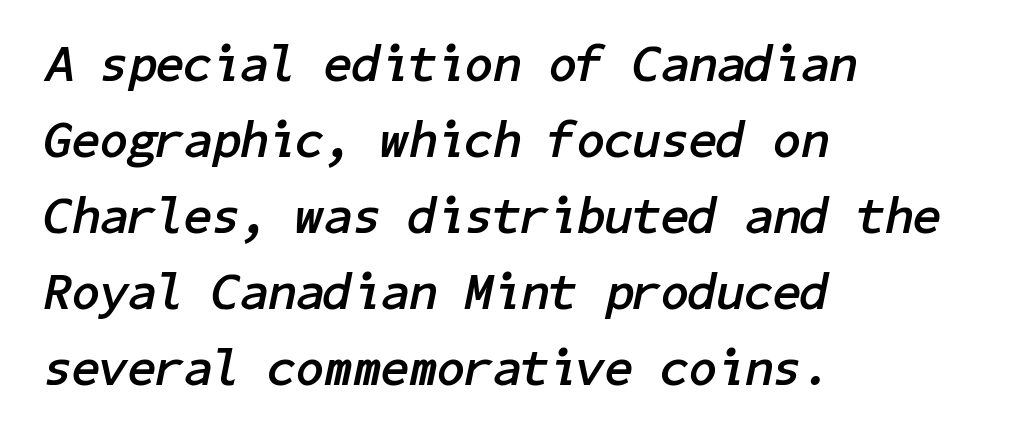
The passage shown stacks its lines at a standard gap. Between one letter and the next there's only the usual sliver of space. All the whitespace from short lines collects on the right. Posture: slanted. Rule under the text: the space is simply empty.
